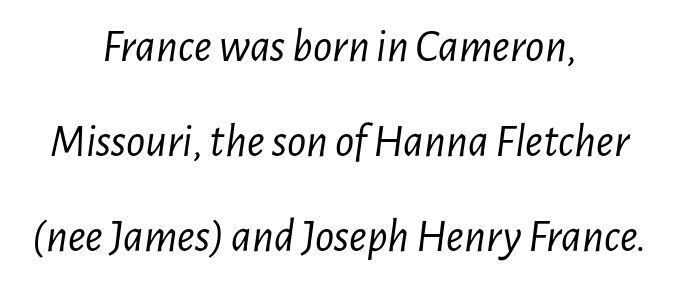
Stems here are at most as thick as an everyday book face. Varying glyph widths throughout — classic text-font behaviour. The passage shown has conventional tracking throughout. Italic? Definitely — the glyphs are oblique. Just letters on the line, the space beneath them empty. A student would call this center alignment; a typographer would say set centered.
